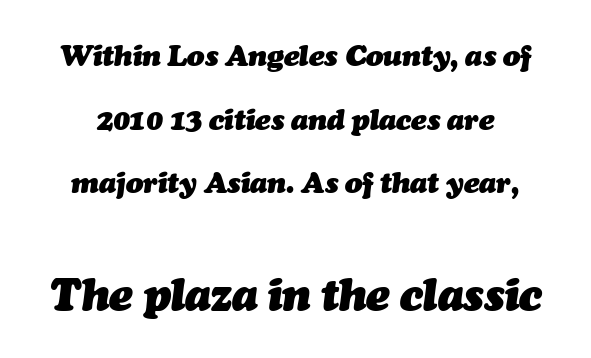
The passage shown is typed in a proportional face where columns would drift. Summary of vertical rhythm: relaxed, with wide interline spacing. These two chunks differ in scale, with the bottom chunk taking the larger measure. Underlining? Definitely not there. Caption: bold face, heavy strokes.
